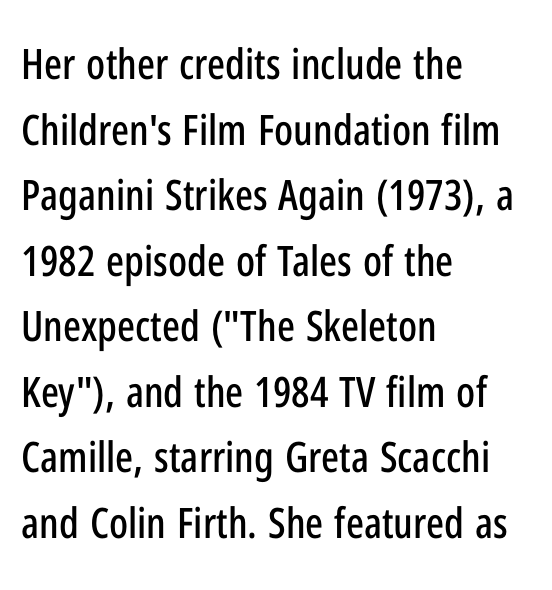
Q: Is the text italic (slanted)? A: No, it is upright.
Q: Is the typeface a serif or a sans-serif typeface? A: Sans-serif.
Q: Is the text underlined? A: No.
Q: How is the paragraph aligned? A: Left-aligned.
Q: Is the spacing between letters normal or unusually wide? A: Normal.
Q: Is the spacing between lines tight, normal or loose? A: Normal.
Q: Width (condensed, normal, or wide)? A: Condensed.
Q: Stroke contrast? A: Low.
Q: x-height? A: Medium.
Q: Monospaced? A: No.
